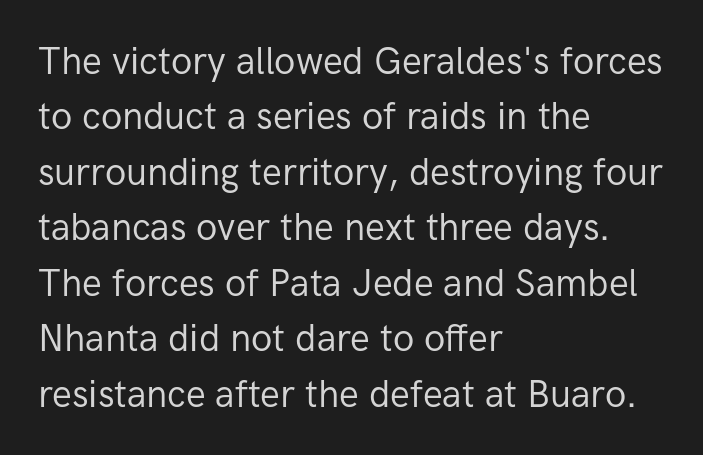
{"serif": "no", "italic": "no", "bold": "no", "weight": "regular", "width": "normal", "stroke_contrast": "low", "x_height": "medium", "monospaced": "no", "underline": "no", "align": "left", "line_spacing": "normal", "line_spacing_ratio": 1.5, "letter_spacing": "normal", "letter_spacing_em": 0.0, "glyph_px": 37}
